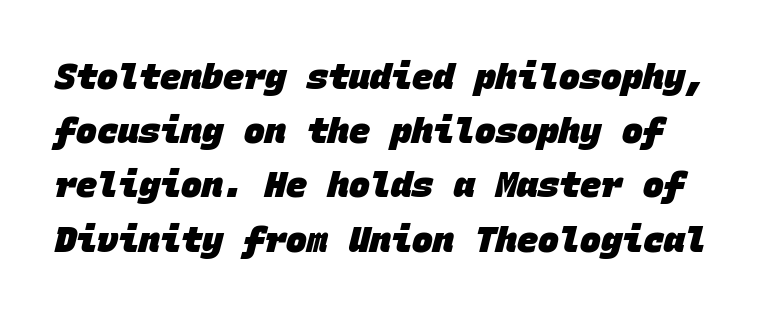
Looks like terminal output: every glyph gets an equal slot. I'd describe the lettering as bold — thick and assertive. Beneath every word, the page is bare. Honestly, the letter spacing is just normal — you wouldn't notice it. Check where the strokes stop: nothing finishes them off — pure sans.
